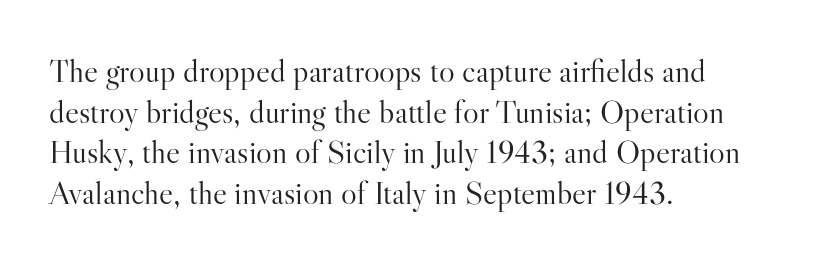
Q: Is the text bold? A: No.
Q: Is the text italic (slanted)? A: No, it is upright.
Q: Is the typeface a serif or a sans-serif typeface? A: Serif.
Q: Is the text underlined? A: No.
Q: How is the paragraph aligned? A: Left-aligned.
Q: Is the spacing between letters normal or unusually wide? A: Normal.
Q: Width (condensed, normal, or wide)? A: Normal.
Q: Stroke contrast? A: High.
Q: x-height? A: Small.
Q: Monospaced? A: No.
